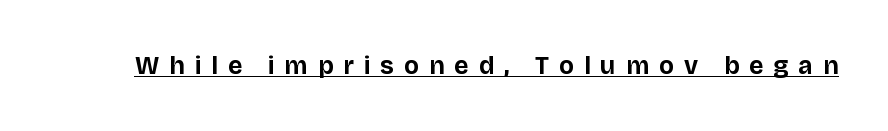
Q: Is the text bold? A: Yes.
Q: Is the text italic (slanted)? A: No, it is upright.
Q: Is the text underlined? A: Yes.
Q: Is the spacing between letters normal or unusually wide? A: Unusually wide.
